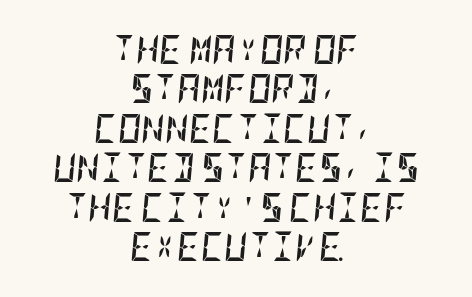
{"italic": "yes", "lean": "right", "slant_degrees": 5, "bold": "yes", "weight": "semibold", "width": "condensed", "stroke_contrast": "low", "x_height": "large", "underline": "no", "align": "center", "line_spacing": "normal", "line_spacing_ratio": 1.36, "letter_spacing": "normal", "letter_spacing_em": 0.0, "glyph_px": 29}
